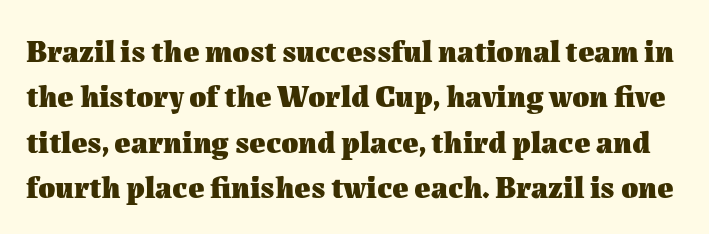
Just letters on the line, the space beneath them empty. Reading down the column, the eye jumps a familiar distance to each next line. The lettering stays uniformly vertical, giving the passage a roman look. Letter spacing: default.
